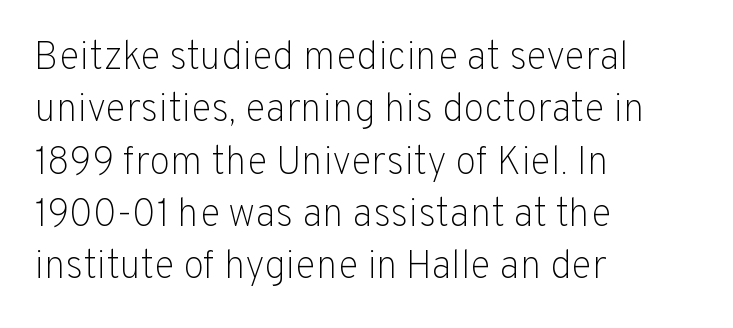
The image shows 39 px light sans-serif type, upright; set left-aligned, normal line spacing (1.34x), normal letter spacing, not underlined; low stroke contrast and a medium x-height.
